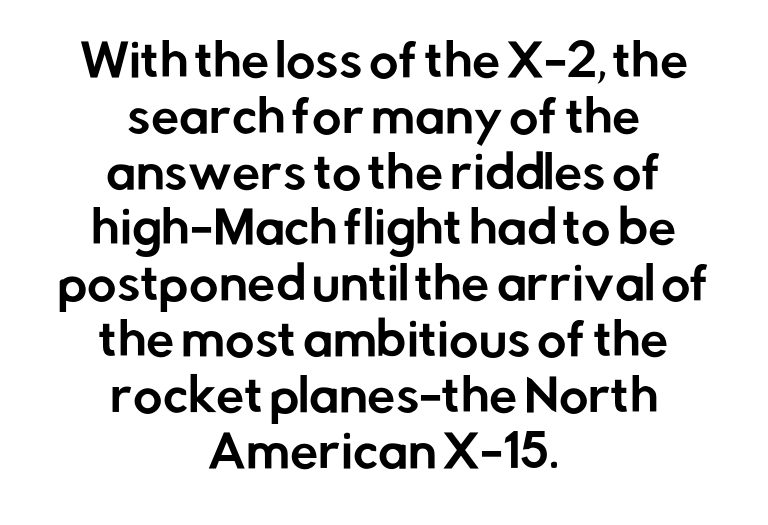
The image shows 45 px sans-serif type, upright; set centered, line spacing 1.24x, normal letter spacing, not underlined; low stroke contrast and a medium x-height.
